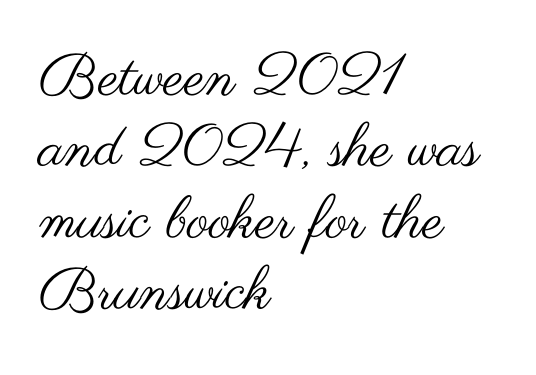
The image shows 59 px regular-weight, wide sans-serif type; set left-aligned, line spacing 1.21x, normal letter spacing, not underlined; medium stroke contrast and a small x-height.
